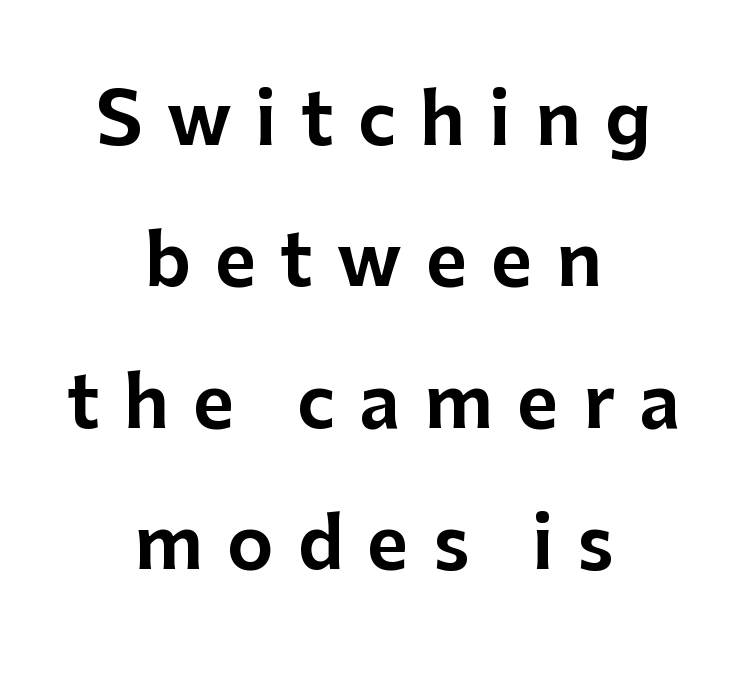
Quick note: interline space is abundant. The type family on display is of the sans-serif kind. Think of a printed novel: that variable character pitch is what you see here. Every character sits straight up, as roman type does. Nobody drew a line under any word here. Display-style spreading of the glyphs; the letterfit is very open.
